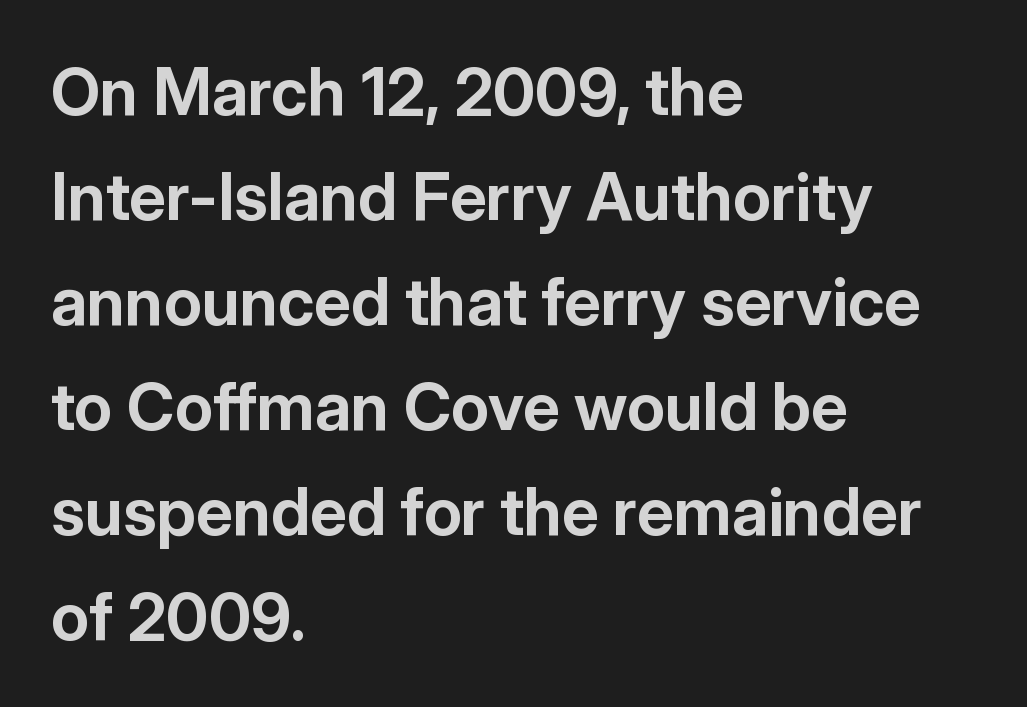
Emphasis by weight is at full strength: bold. Unlike italic type, these characters show no tilt at all. The face used here is proportionally spaced, like ordinary book or web type. Check under the words: just untouched page. Notice how the passage keeps a crisp vertical edge on the left only.
